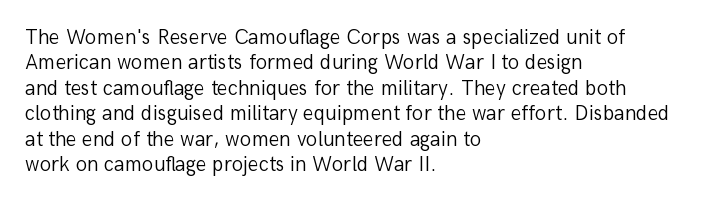
Q: Is the text bold? A: No.
Q: Is the text italic (slanted)? A: No, it is upright.
Q: Is the text underlined? A: No.
Q: How is the paragraph aligned? A: Left-aligned.
Q: Is the spacing between letters normal or unusually wide? A: Normal.
